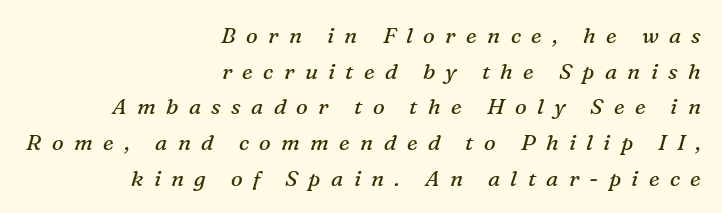
Q: Is the text bold? A: No.
Q: Is the text italic (slanted)? A: Yes, it leans right by about 16 degrees.
Q: Is the text underlined? A: No.
Q: How is the paragraph aligned? A: Right-aligned.
Q: Is the spacing between letters normal or unusually wide? A: Unusually wide.
Q: Is the spacing between lines tight, normal or loose? A: Normal.
